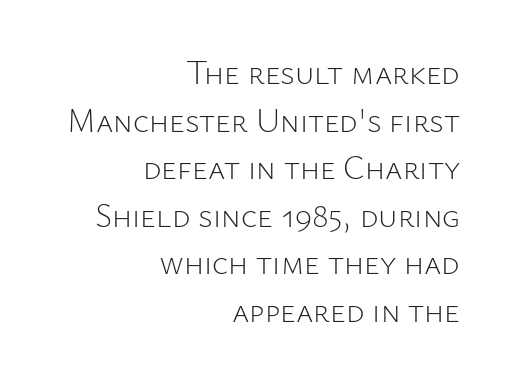
{"serif": "no", "italic": "no", "bold": "no", "weight": "light", "width": "normal", "stroke_contrast": "low", "x_height": "medium", "monospaced": "no", "underline": "no", "align": "right", "line_spacing": "normal", "line_spacing_ratio": 1.44, "letter_spacing": "normal", "letter_spacing_em": 0.0, "glyph_px": 33}
